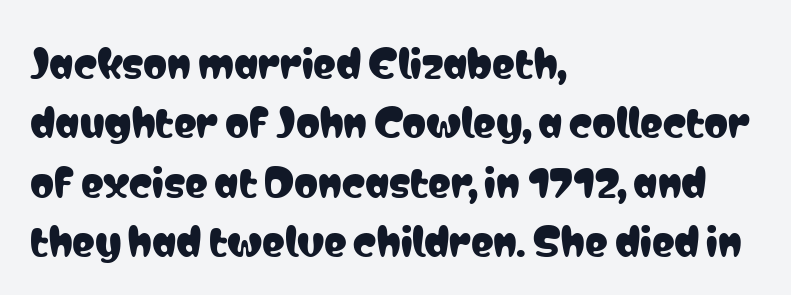
{"serif": "no", "italic": "no", "width": "condensed", "stroke_contrast": "low", "x_height": "medium", "monospaced": "no", "underline": "no", "align": "left", "line_spacing": "normal", "line_spacing_ratio": 1.56, "letter_spacing": "normal", "letter_spacing_em": 0.0, "glyph_px": 38}
